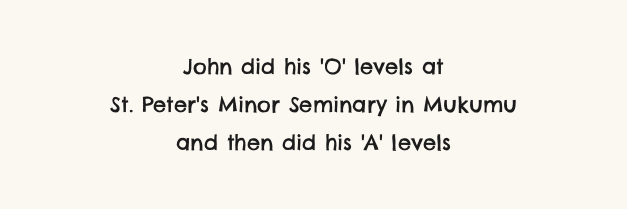
The image shows 21 px text type; set centered, line spacing 1.82x, normal letter spacing, not underlined.
